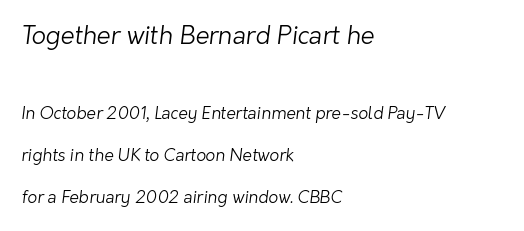
Q: Is the text bold? A: No.
Q: Is the text underlined? A: No.
Q: How is the paragraph aligned? A: Left-aligned.
Q: Is the spacing between letters normal or unusually wide? A: Normal.
Q: Is the spacing between lines tight, normal or loose? A: Loose.
Q: Which block of text is set in a larger size, the first (top) or the second (bottom)? A: The first (top) one.
